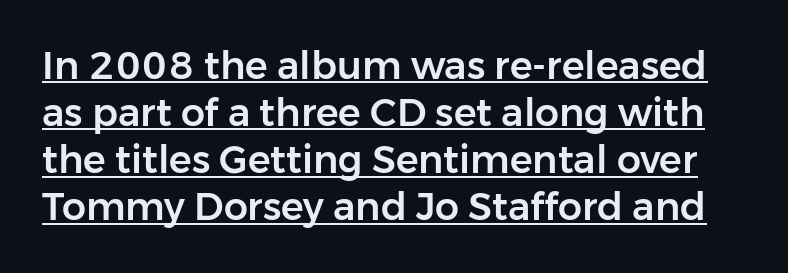
Check where the strokes stop: nothing finishes them off — pure sans. Ascenders rise straight up at ninety degrees. Character widths vary here, with narrow letters taking less room than wide ones. Characters follow at the spacing the type designer built in.
